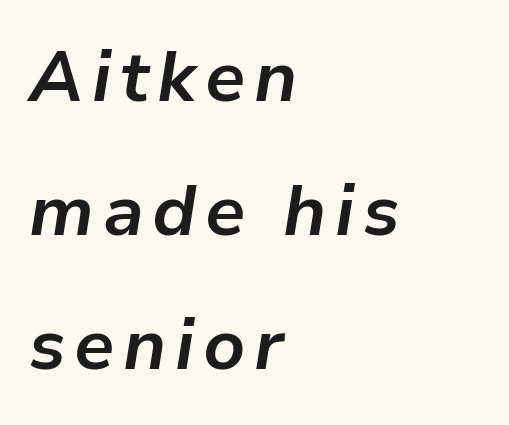
{"italic": "yes", "lean": "right", "slant_degrees": 9, "bold": "yes", "weight": "bold", "width": "normal", "stroke_contrast": "low", "x_height": "medium", "monospaced": "no", "underline": "no", "align": "left", "line_spacing_ratio": 1.89, "glyph_px": 71}
